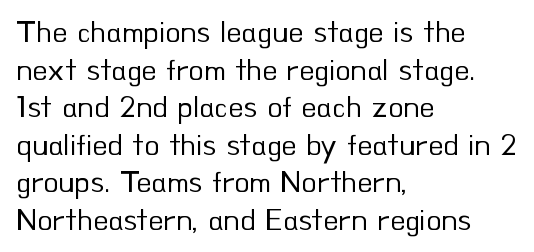
Is this a fixed-width face? No — the glyphs have proportional, varying widths. These glyphs show unthickened strokes, regular width or finer. The font's upright variant was chosen for this text. Type without underlining.
